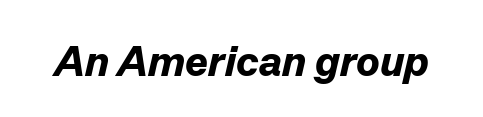
{"italic": "yes", "lean": "right", "slant_degrees": 13, "bold": "yes", "weight": "bold", "width": "normal", "stroke_contrast": "low", "x_height": "medium", "monospaced": "no", "underline": "no", "letter_spacing": "normal", "letter_spacing_em": 0.0, "glyph_px": 43}
